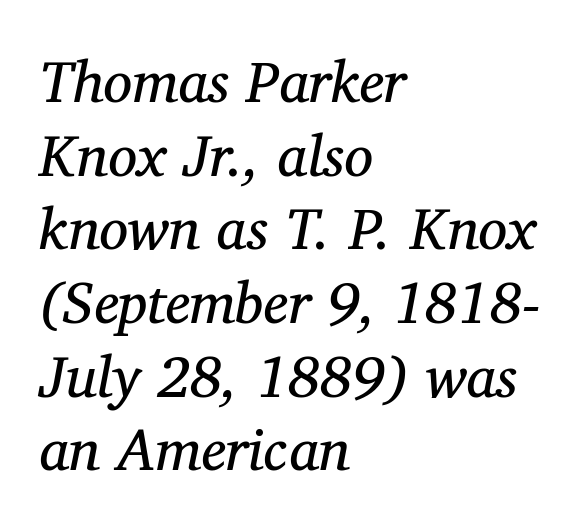
{"serif": "yes", "italic": "yes", "lean": "right", "slant_degrees": 11, "bold": "no", "weight": "regular", "width": "normal", "stroke_contrast": "medium", "x_height": "medium", "monospaced": "no", "underline": "no", "align": "left", "line_spacing": "normal", "line_spacing_ratio": 1.27, "letter_spacing": "normal", "letter_spacing_em": 0.0, "glyph_px": 58}
